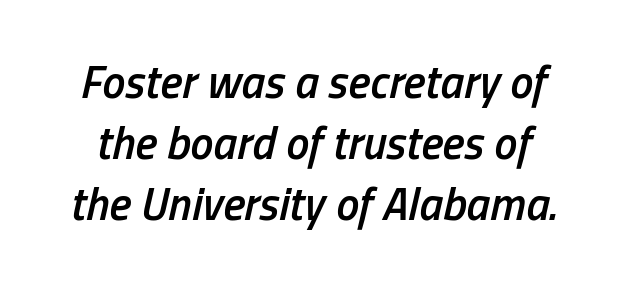
Q: Is the text bold? A: Semi-bold.
Q: Is the text italic (slanted)? A: Yes, it leans right by about 13 degrees.
Q: Is the text underlined? A: No.
Q: Is the spacing between letters normal or unusually wide? A: Normal.
Q: Is the spacing between lines tight, normal or loose? A: Normal.
Q: Width (condensed, normal, or wide)? A: Condensed.
Q: Stroke contrast? A: Low.
Q: x-height? A: Medium.
Q: Monospaced? A: No.
